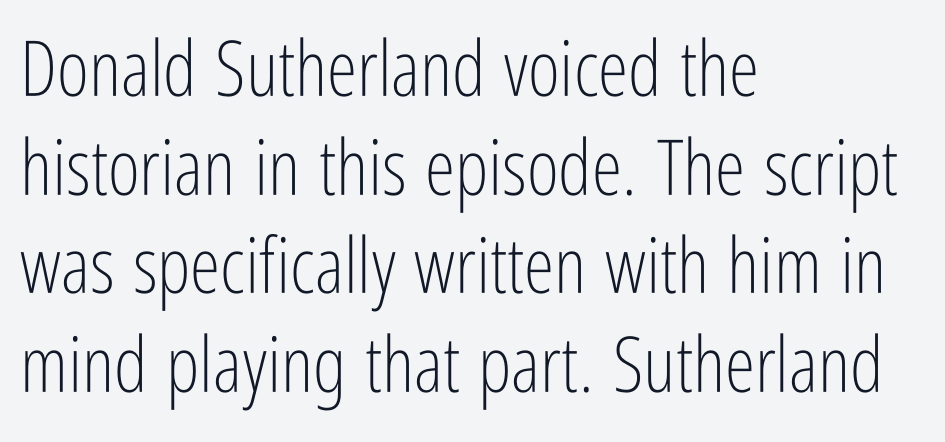
The image shows 77 px light, condensed sans-serif type, upright; set left-aligned, normal line spacing (1.28x), normal letter spacing, not underlined; low stroke contrast and a medium x-height.
